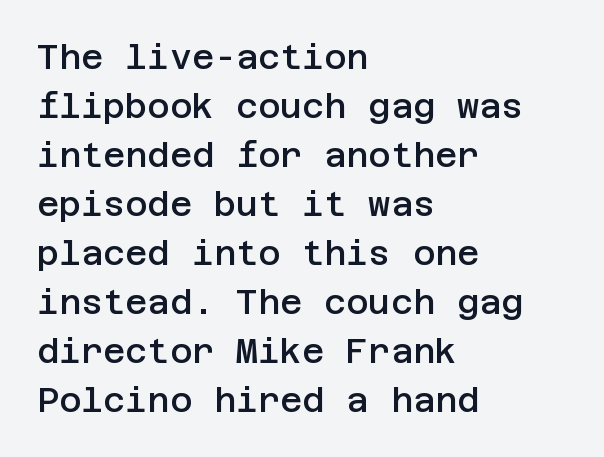
The strokes are fattened partway — semibold, not bold. The type sits square on the baseline with zero lean. Successive baselines arrive at the customary interval. Nobody drew a line under any word here.
